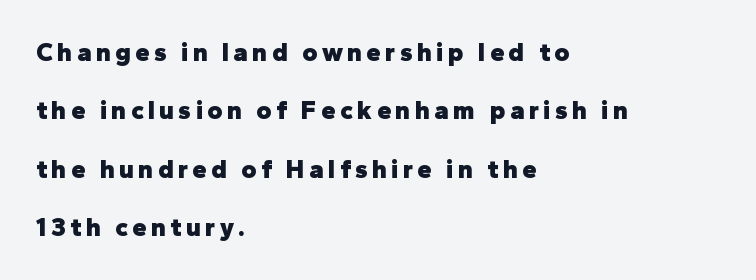
Q: Is the text bold? A: Yes.
Q: Is the text italic (slanted)? A: No, it is upright.
Q: Is the text underlined? A: No.
Q: How is the paragraph aligned? A: Left-aligned.
Q: Is the spacing between lines tight, normal or loose? A: Loose.
